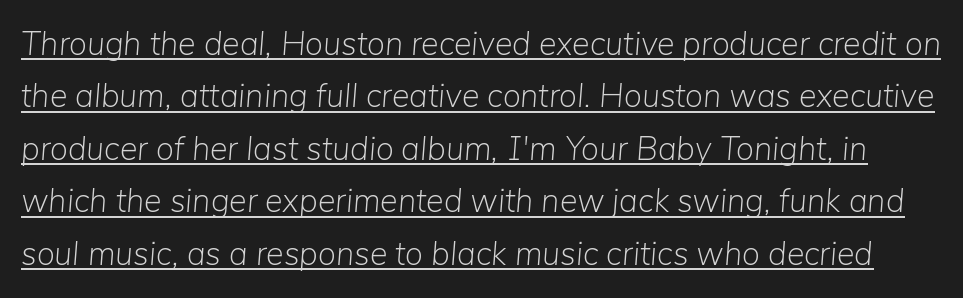
The image shows 33 px light type, italic (leaning right); set normal line spacing (1.59x), normal letter spacing, underlined; low stroke contrast and a medium x-height.
